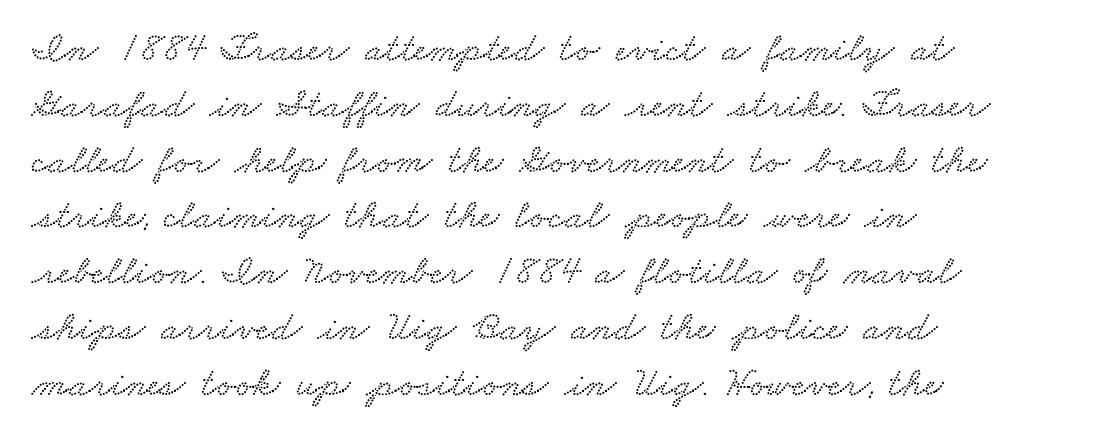
A normal amount of white space separates one row of letters from the next. In CSS terms this would be text-align: left. Just letters on the line, the space beneath them empty. The passage shown is typed in a proportional face where columns would drift. Words appear dense and cohesive because spacing is normal.
